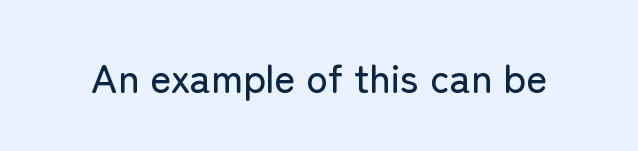
Every stem runs plumb, perpendicular to the baseline. The foot of each line stays bare and open. Here the designer chose a conventional face with non-uniform glyph widths. This rendering leaves character spacing at its baseline value.
